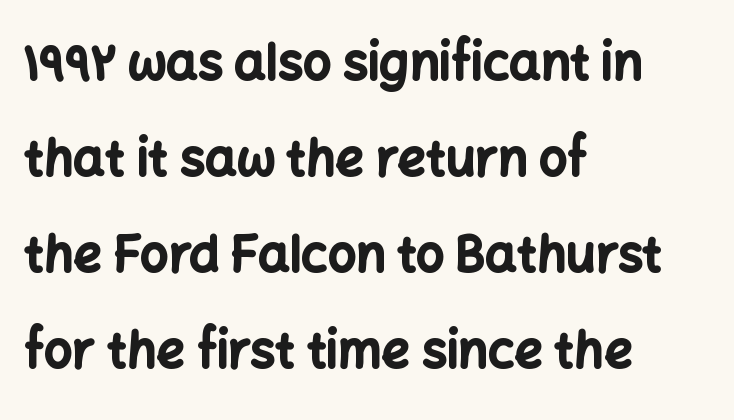
{"serif": "no", "italic": "no", "bold": "yes", "weight": "bold", "width": "normal", "stroke_contrast": "low", "x_height": "medium", "monospaced": "no", "underline": "no", "align": "left", "line_spacing": "loose", "line_spacing_ratio": 1.92, "letter_spacing": "normal", "letter_spacing_em": 0.0, "glyph_px": 50}
